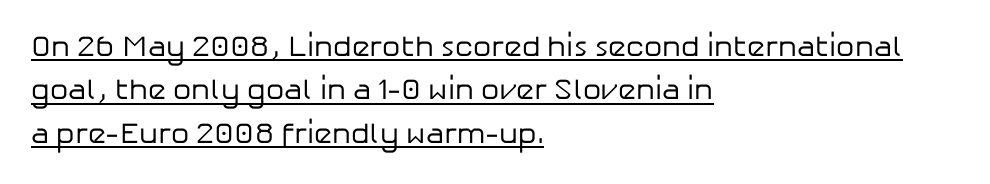
The image shows 29 px regular-weight sans-serif type, upright; set left-aligned, normal line spacing (1.5x), normal letter spacing, underlined; low stroke contrast and a medium x-height.
